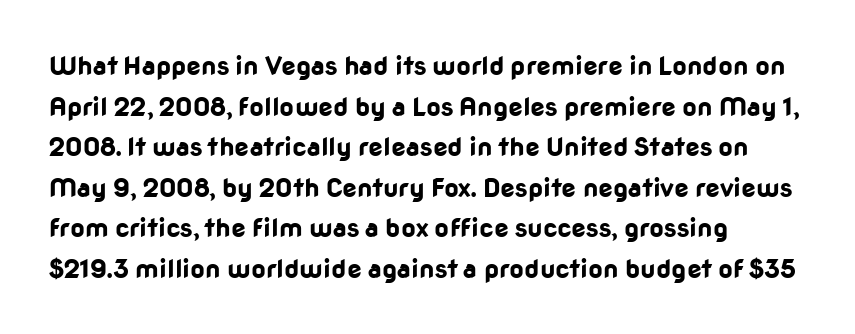
Students, note that the glyphs here touch the page at normal intervals. Lines of text with bare space underneath. Short and long lines alike share a common starting point at left. The font's upright variant was chosen for this text.
